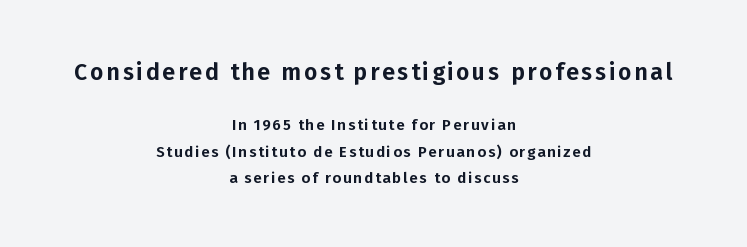
The image shows 23 px text type, upright; set centered, line spacing 1.77x, not underlined; the first (top) block is 1.53x larger.
